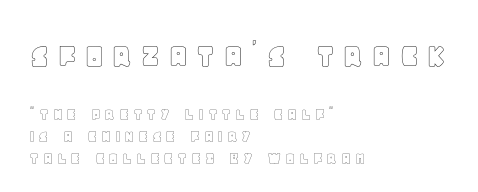
Q: Is the text italic (slanted)? A: No, it is upright.
Q: Is the text underlined? A: No.
Q: How is the paragraph aligned? A: Left-aligned.
Q: Which block of text is set in a larger size, the first (top) or the second (bottom)? A: The first (top) one.
Q: Width (condensed, normal, or wide)? A: Normal.
Q: x-height? A: Large.
Q: Monospaced? A: No.
